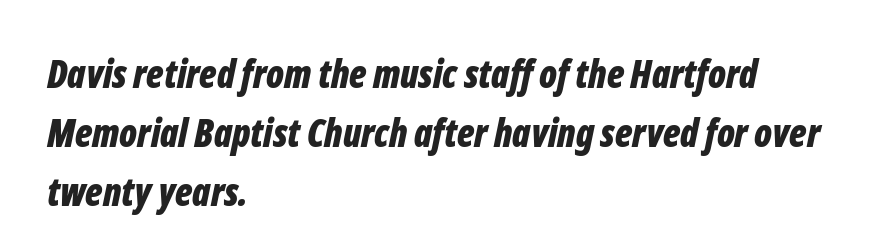
{"italic": "yes", "lean": "right", "slant_degrees": 12, "bold": "yes", "weight": "bold", "width": "condensed", "stroke_contrast": "low", "x_height": "medium", "monospaced": "no", "underline": "no", "align": "left", "line_spacing": "normal", "line_spacing_ratio": 1.55, "letter_spacing": "normal", "letter_spacing_em": 0.0, "glyph_px": 38}
